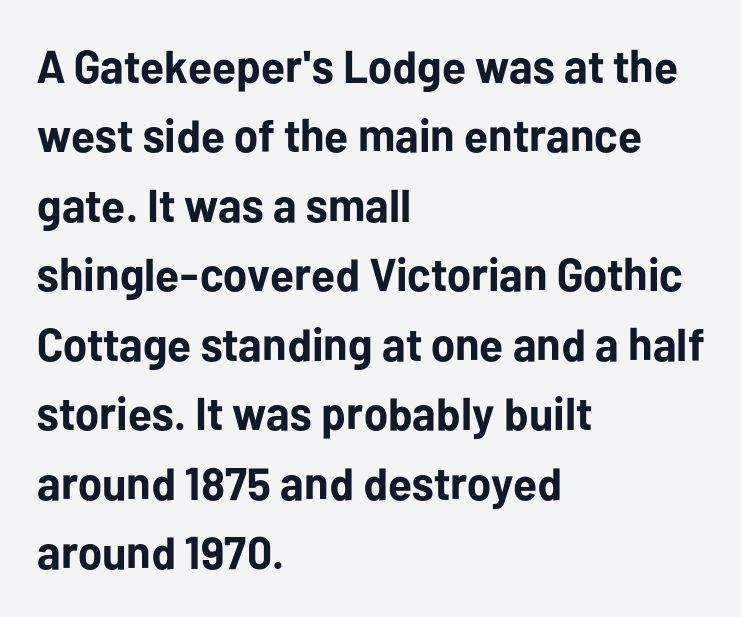
Q: Is the text bold? A: Yes.
Q: Is the text italic (slanted)? A: No, it is upright.
Q: Is the typeface a serif or a sans-serif typeface? A: Sans-serif.
Q: Is the text underlined? A: No.
Q: How is the paragraph aligned? A: Left-aligned.
Q: Is the spacing between letters normal or unusually wide? A: Normal.
Q: Is the spacing between lines tight, normal or loose? A: Normal.
Q: Width (condensed, normal, or wide)? A: Normal.
Q: Stroke contrast? A: Low.
Q: x-height? A: Medium.
Q: Monospaced? A: No.
